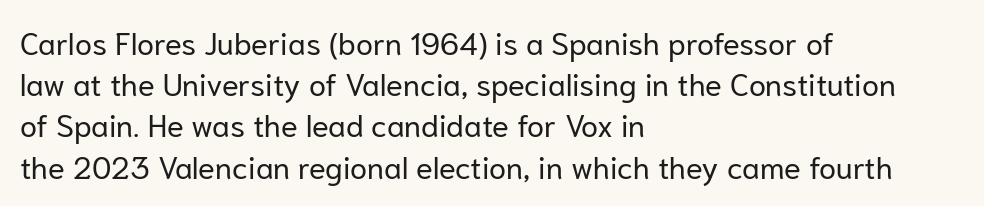
{"serif": "no", "italic": "no", "bold": "no", "weight": "regular", "width": "normal", "stroke_contrast": "low", "x_height": "medium", "monospaced": "no", "underline": "no", "align": "left", "line_spacing": "normal", "line_spacing_ratio": 1.33, "letter_spacing": "normal", "letter_spacing_em": 0.0, "glyph_px": 31}
